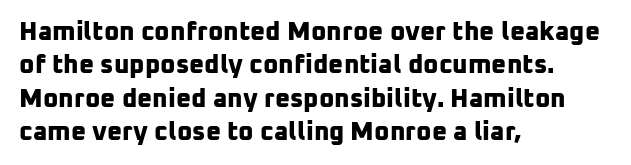
{"bold": "yes", "underline": "no", "align": "left", "line_spacing": "normal", "line_spacing_ratio": 1.28, "letter_spacing": "normal", "letter_spacing_em": 0.0, "glyph_px": 26}
